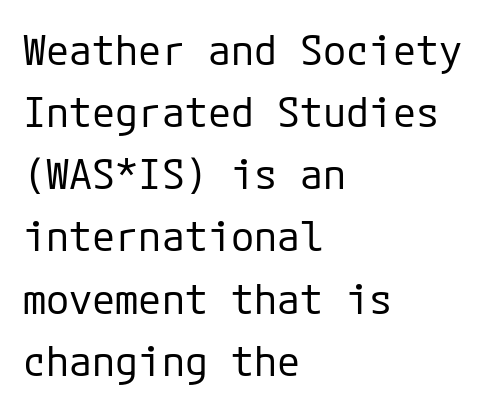
Q: Is the text bold? A: No.
Q: Is the text italic (slanted)? A: No, it is upright.
Q: Is the typeface a serif or a sans-serif typeface? A: Sans-serif.
Q: Is the text underlined? A: No.
Q: How is the paragraph aligned? A: Left-aligned.
Q: Is the spacing between letters normal or unusually wide? A: Normal.
Q: Is the spacing between lines tight, normal or loose? A: Normal.
Q: Width (condensed, normal, or wide)? A: Normal.
Q: Stroke contrast? A: Low.
Q: x-height? A: Medium.
